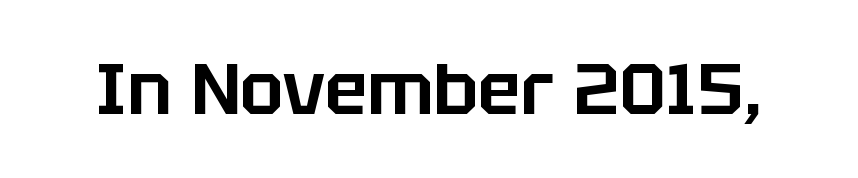
The image shows 72 px sans-serif type, upright; set normal letter spacing, not underlined; low stroke contrast and a large x-height.
